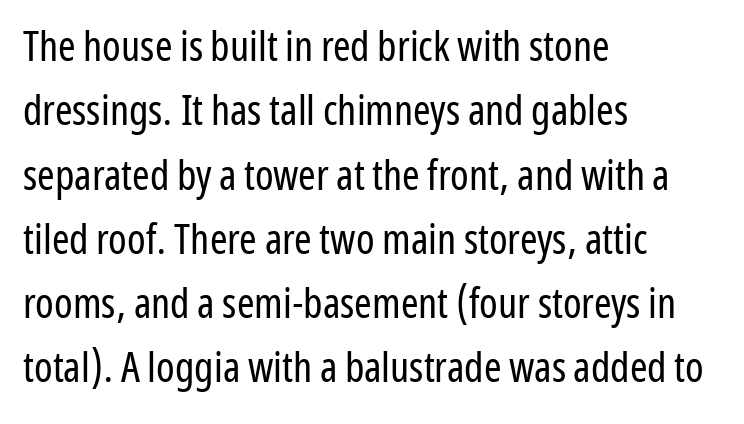
Successive baselines arrive at the customary interval. This is the regular roman posture of the typeface. The horizontal fit of the characters is conventional and even. Weight: in the light-to-regular range. Do the characters align in a grid? No, the font is proportional. Serifs: no, the terminals of the letterforms are clean.
